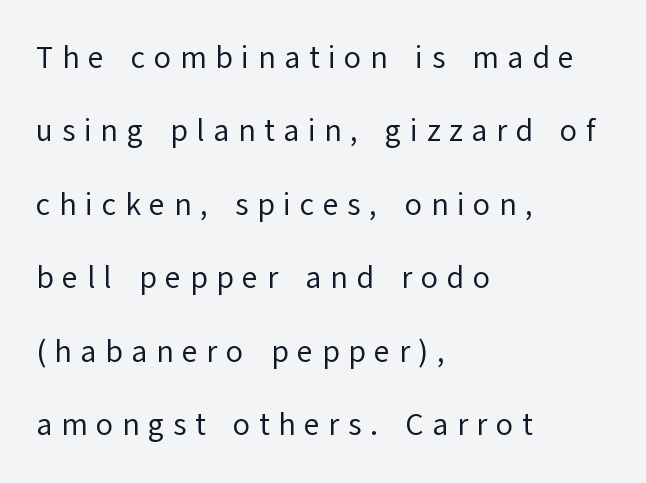
Q: Is the text bold? A: No.
Q: Is the text italic (slanted)? A: No, it is upright.
Q: Is the typeface a serif or a sans-serif typeface? A: Sans-serif.
Q: Is the text underlined? A: No.
Q: How is the paragraph aligned? A: Left-aligned.
Q: Is the spacing between letters normal or unusually wide? A: Unusually wide.
Q: Is the spacing between lines tight, normal or loose? A: Loose.
Q: Width (condensed, normal, or wide)? A: Normal.
Q: Stroke contrast? A: Low.
Q: x-height? A: Medium.
Q: Monospaced? A: No.
